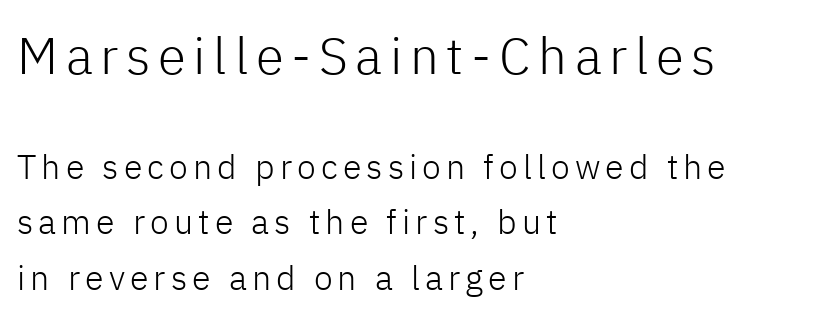
{"serif": "no", "italic": "no", "bold": "no", "weight": "light", "width": "normal", "stroke_contrast": "low", "x_height": "medium", "monospaced": "no", "underline": "no", "align": "left", "line_spacing": "normal", "line_spacing_ratio": 1.63, "larger_block": "first", "size_ratio": 1.5, "glyph_px": 51}
